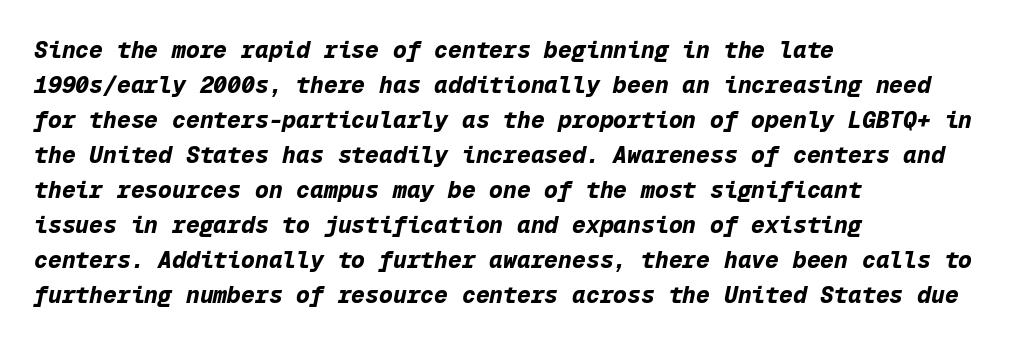
{"italic": "yes", "lean": "right", "slant_degrees": 12, "bold": "yes", "underline": "no", "align": "left", "line_spacing": "normal", "line_spacing_ratio": 1.52, "letter_spacing": "normal", "letter_spacing_em": 0.0, "glyph_px": 23}
